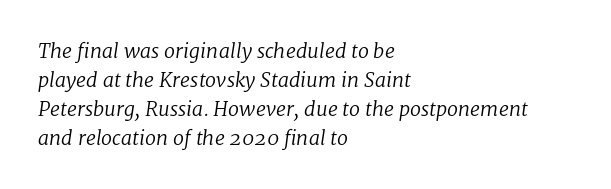
The image shows 20 px text type, italic (leaning right); set left-aligned, normal line spacing (1.45x), normal letter spacing, not underlined.
